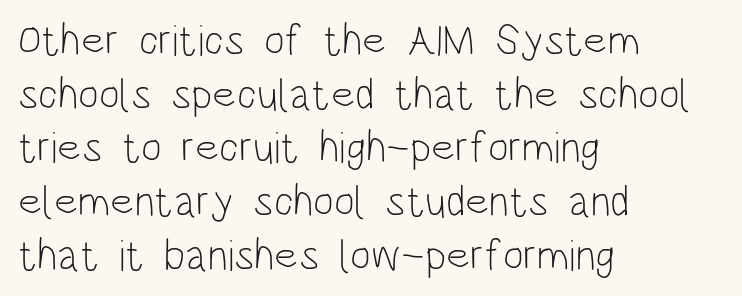
The image shows 44 px light, condensed sans-serif type, upright; set left-aligned, line spacing 1.22x, normal letter spacing, not underlined; low stroke contrast and a large x-height.
